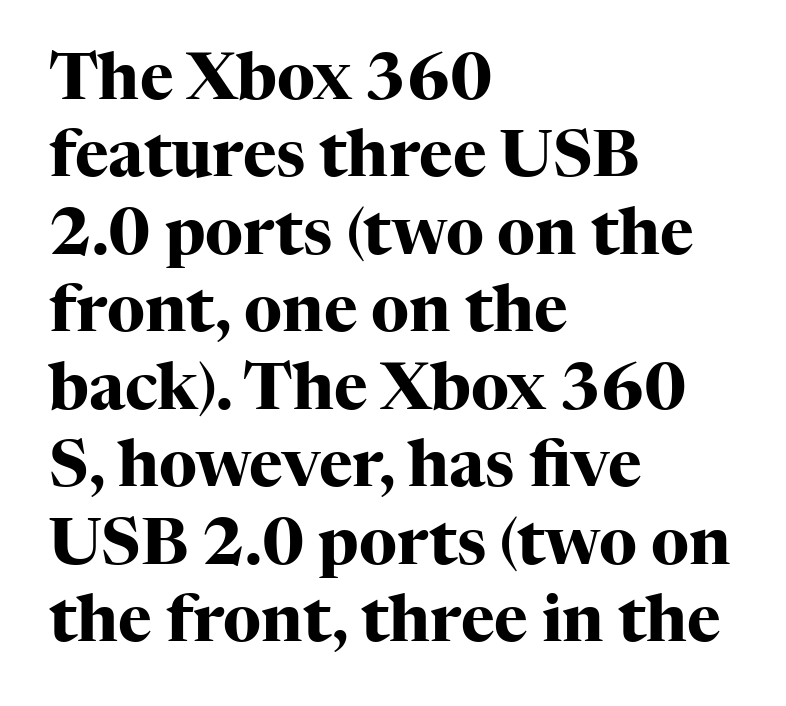
Does the copy run flush right? No — it runs flush left. Pretty heavy lettering here — definitely bold. Every stem runs plumb, perpendicular to the baseline. Look at the tracking — it's just the regular setting, nothing added. Font category for this specimen: serif. No word sits above an underline.
